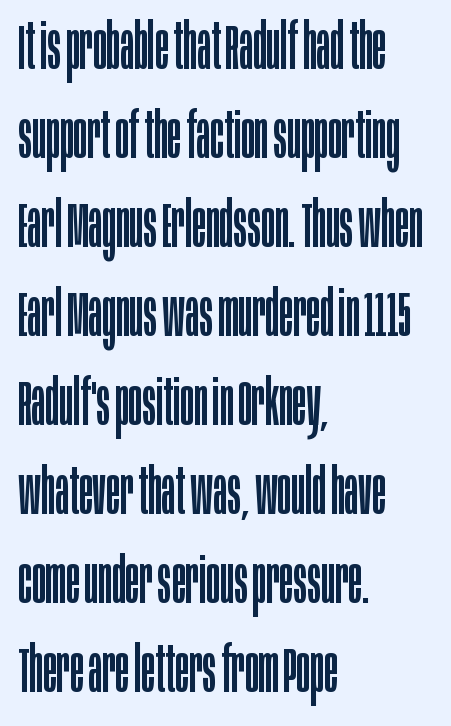
{"serif": "no", "italic": "no", "bold": "no", "weight": "regular", "width": "condensed", "stroke_contrast": "low", "x_height": "large", "monospaced": "no", "underline": "no", "align": "left", "line_spacing": "normal", "line_spacing_ratio": 1.39, "letter_spacing": "normal", "letter_spacing_em": 0.0, "glyph_px": 64}
